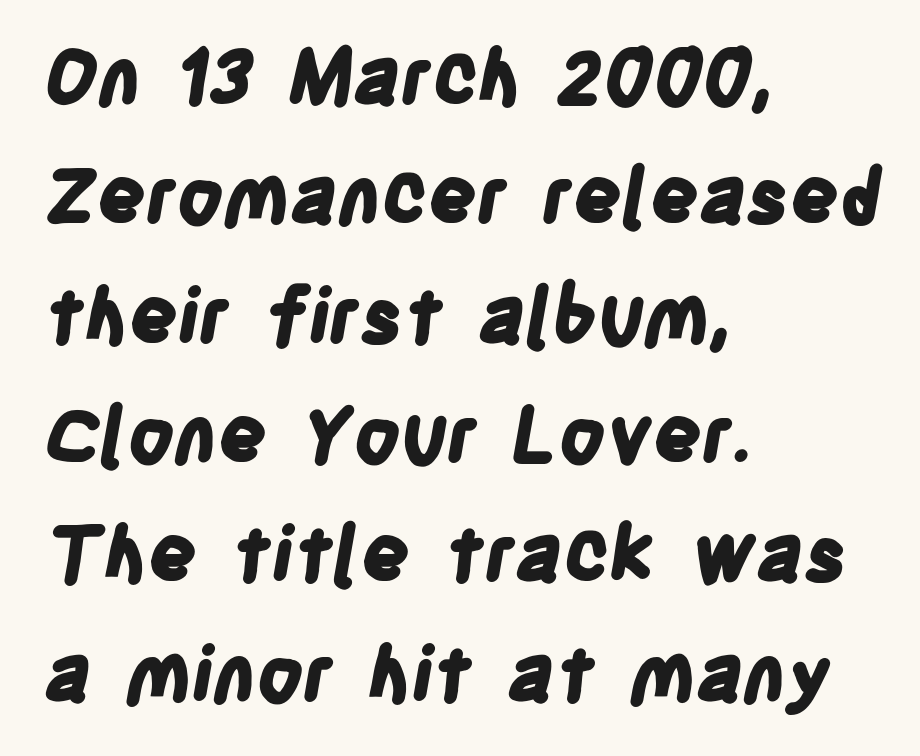
Q: Is the text bold? A: Yes.
Q: Is the typeface a serif or a sans-serif typeface? A: Sans-serif.
Q: Is the text underlined? A: No.
Q: How is the paragraph aligned? A: Left-aligned.
Q: Is the spacing between letters normal or unusually wide? A: Normal.
Q: Is the spacing between lines tight, normal or loose? A: Normal.
Q: Width (condensed, normal, or wide)? A: Condensed.
Q: Stroke contrast? A: Low.
Q: x-height? A: Large.
Q: Monospaced? A: No.
